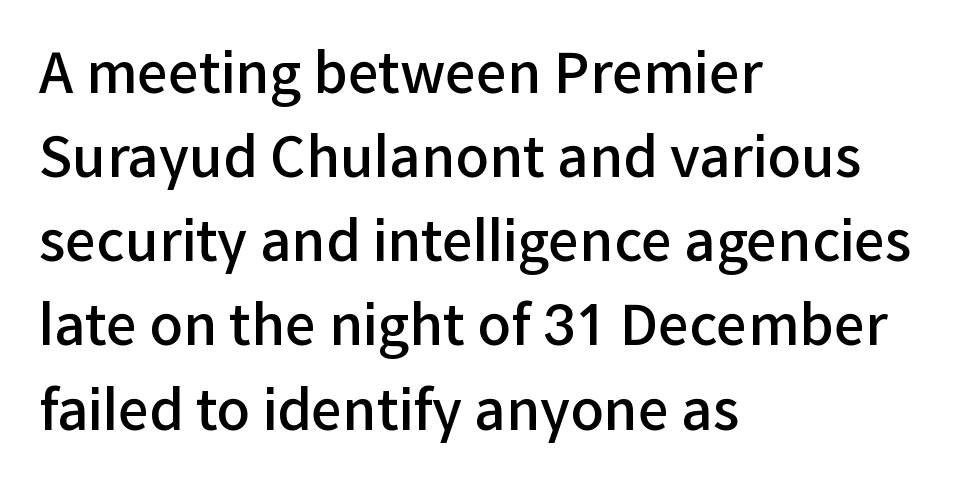
Students, this is semibold: more ink than regular, less than bold. Is there much room between lines? A standard amount, neither cramped nor airy. A typesetter would mark this as roman, not italic. Is this a sans? Yes — the strokes have no serifs. The tracking reads as untouched default to a designer's eye.
